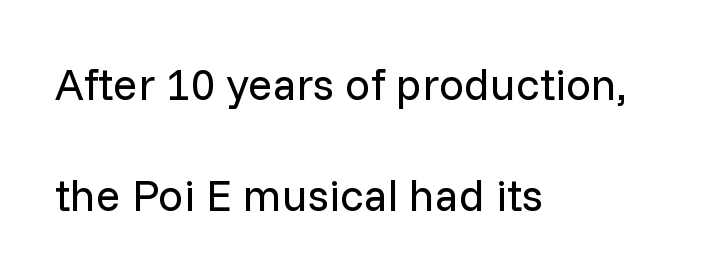
{"serif": "no", "italic": "no", "bold": "no", "weight": "regular", "width": "normal", "stroke_contrast": "low", "x_height": "medium", "monospaced": "no", "underline": "no", "align": "left", "line_spacing": "loose", "line_spacing_ratio": 2.46, "letter_spacing": "normal", "letter_spacing_em": 0.0, "glyph_px": 45}
